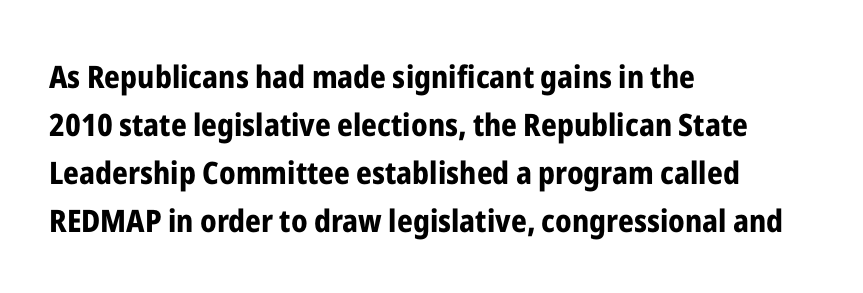
The image shows 31 px bold, condensed sans-serif type, upright; set left-aligned, normal line spacing (1.55x), normal letter spacing, not underlined; low stroke contrast and a medium x-height.
